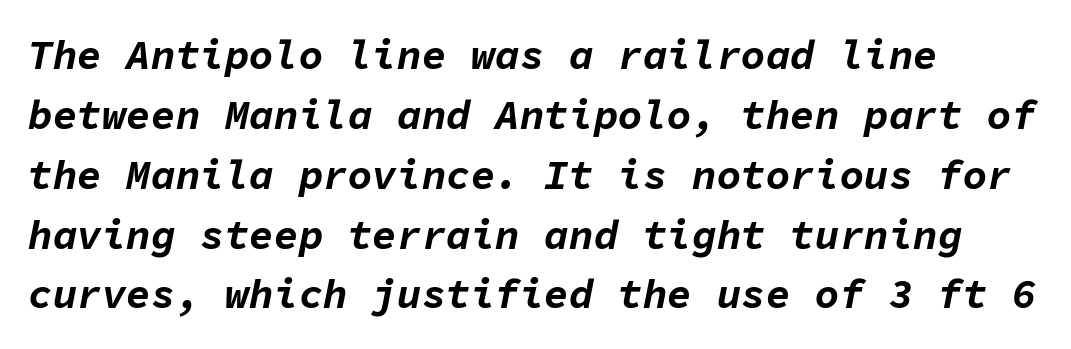
{"italic": "yes", "lean": "right", "slant_degrees": 11, "bold": "yes", "weight": "bold", "width": "normal", "stroke_contrast": "low", "x_height": "medium", "monospaced": "yes", "underline": "no", "align": "left", "line_spacing": "normal", "line_spacing_ratio": 1.46, "letter_spacing": "normal", "letter_spacing_em": 0.0, "glyph_px": 41}
